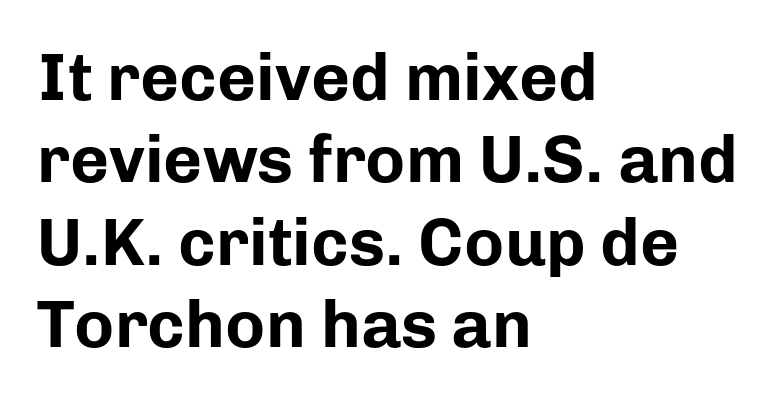
The image shows 67 px bold sans-serif type, upright; set left-aligned, line spacing 1.23x, normal letter spacing, not underlined; low stroke contrast and a medium x-height.
